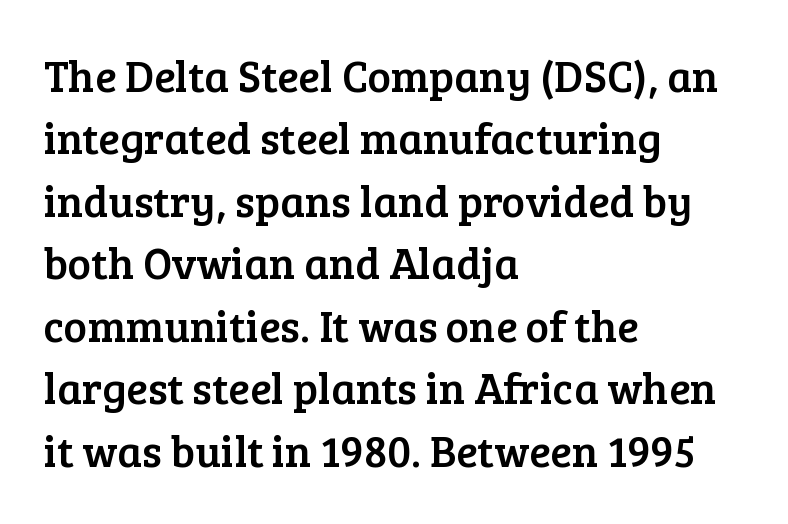
Q: Is the text italic (slanted)? A: No, it is upright.
Q: Is the typeface a serif or a sans-serif typeface? A: Serif.
Q: Is the text underlined? A: No.
Q: How is the paragraph aligned? A: Left-aligned.
Q: Is the spacing between letters normal or unusually wide? A: Normal.
Q: Is the spacing between lines tight, normal or loose? A: Normal.
Q: Width (condensed, normal, or wide)? A: Normal.
Q: Stroke contrast? A: Low.
Q: x-height? A: Medium.
Q: Monospaced? A: No.
